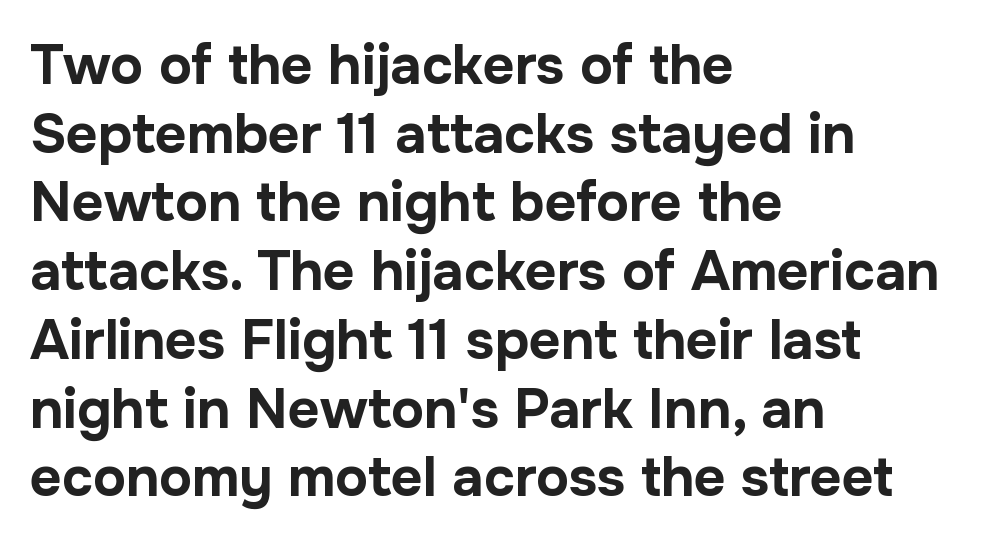
The image shows 55 px bold sans-serif type, upright; set left-aligned, normal line spacing (1.25x), normal letter spacing, not underlined; low stroke contrast and a medium x-height.
